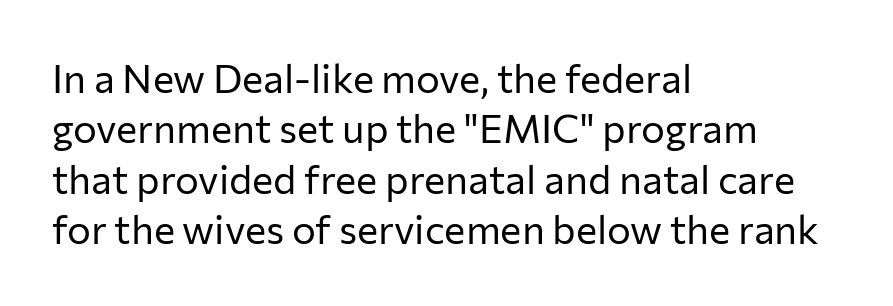
{"serif": "no", "italic": "no", "bold": "no", "weight": "regular", "width": "normal", "stroke_contrast": "low", "x_height": "medium", "monospaced": "no", "underline": "no", "align": "left", "line_spacing": "normal", "line_spacing_ratio": 1.26, "letter_spacing": "normal", "letter_spacing_em": 0.0, "glyph_px": 40}
